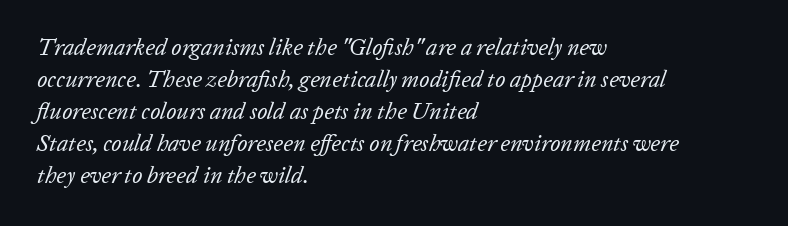
Q: Is the text bold? A: No.
Q: Is the text italic (slanted)? A: Yes, it leans right by about 20 degrees.
Q: Is the text underlined? A: No.
Q: How is the paragraph aligned? A: Left-aligned.
Q: Is the spacing between letters normal or unusually wide? A: Normal.
Q: Is the spacing between lines tight, normal or loose? A: Normal.
